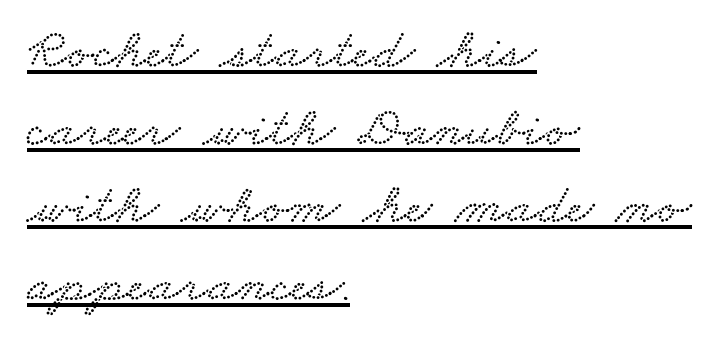
Compared with a centered layout, this one pins lines to the left instead. Quick note: underline on. Looks like regular typesetting: each glyph gets only the width it needs. This sample keeps an unexceptional amount of space between lines. These lines keep a tight, regular rhythm from letter to letter.
